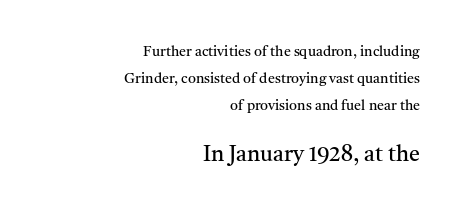
The image shows 22 px text type, upright; set right-aligned, loose line spacing (1.93x), normal letter spacing, not underlined; the second (bottom) block is 1.57x larger.
